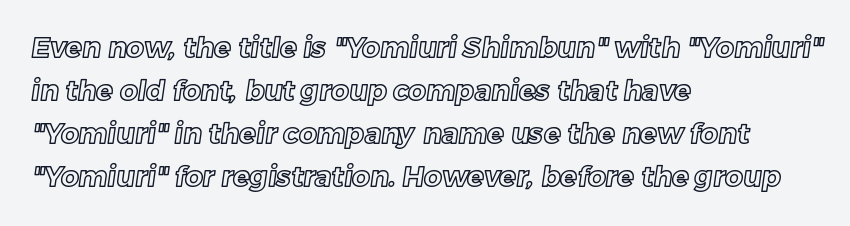
Characters follow at the spacing the type designer built in. The setting favours the left margin, as ordinary paragraphs usually do. Type without underlining. Vertically, the passage feels balanced, rows spaced as you'd expect.
